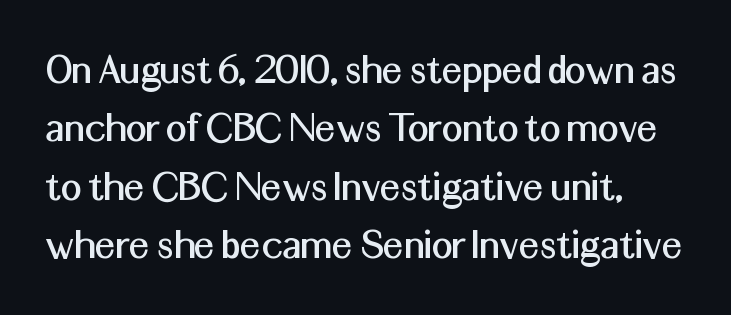
{"serif": "no", "italic": "no", "width": "normal", "stroke_contrast": "medium", "x_height": "medium", "monospaced": "no", "underline": "no", "line_spacing": "normal", "line_spacing_ratio": 1.27, "letter_spacing": "normal", "letter_spacing_em": 0.0, "glyph_px": 46}
